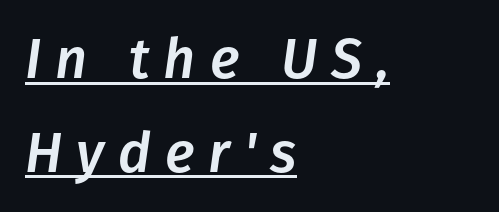
{"italic": "yes", "lean": "right", "slant_degrees": 8, "width": "normal", "stroke_contrast": "low", "x_height": "medium", "monospaced": "no", "underline": "yes", "align": "left", "line_spacing": "normal", "line_spacing_ratio": 1.67, "letter_spacing": "wide", "letter_spacing_em": 0.25, "glyph_px": 56}
